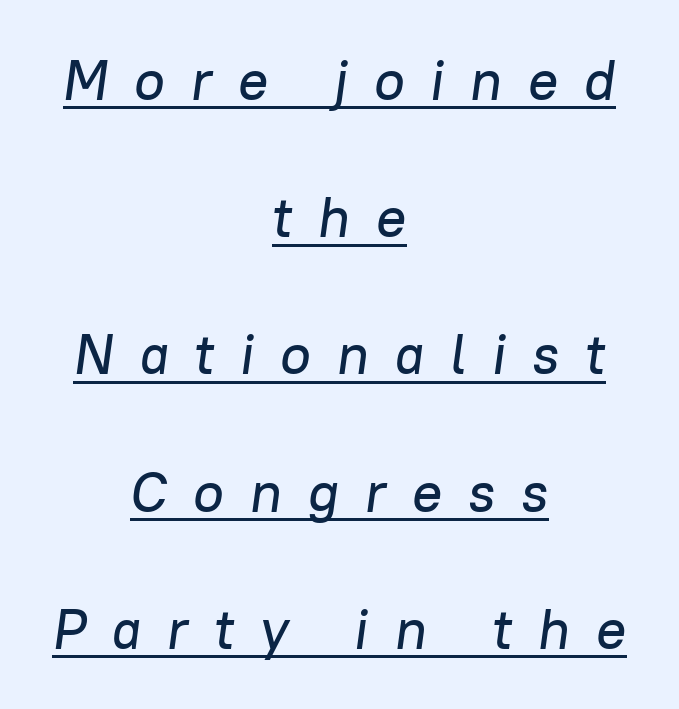
The image shows 56 px text type, italic (leaning right); set centered, loose line spacing (2.45x), unusually wide letter spacing (+0.46 em), underlined; low stroke contrast and a medium x-height.
